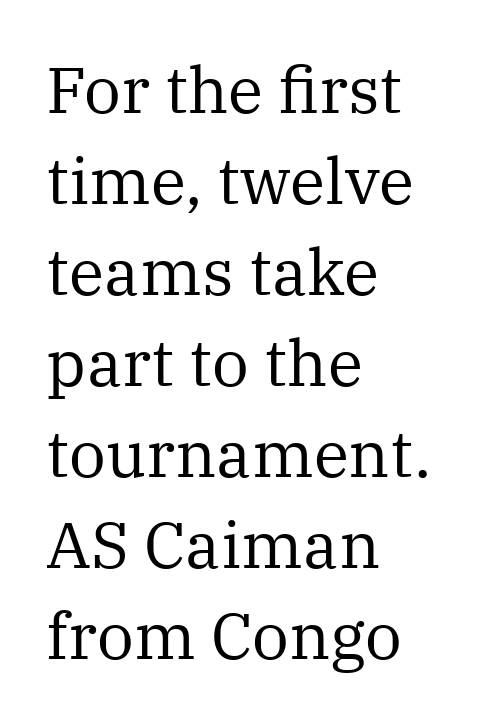
{"serif": "yes", "italic": "no", "bold": "no", "weight": "regular", "width": "normal", "stroke_contrast": "medium", "x_height": "medium", "monospaced": "no", "underline": "no", "align": "left", "line_spacing": "normal", "line_spacing_ratio": 1.4, "letter_spacing": "normal", "letter_spacing_em": 0.0, "glyph_px": 65}
